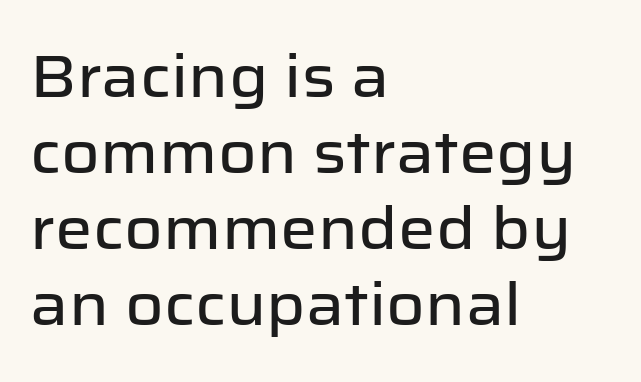
Q: Is the text italic (slanted)? A: No, it is upright.
Q: Is the typeface a serif or a sans-serif typeface? A: Sans-serif.
Q: Is the text underlined? A: No.
Q: How is the paragraph aligned? A: Left-aligned.
Q: Is the spacing between letters normal or unusually wide? A: Normal.
Q: Is the spacing between lines tight, normal or loose? A: Normal.
Q: Width (condensed, normal, or wide)? A: Normal.
Q: Stroke contrast? A: Low.
Q: x-height? A: Medium.
Q: Monospaced? A: No.
